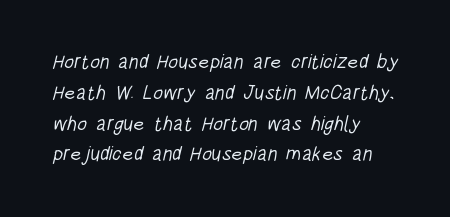
Q: Is the text bold? A: No.
Q: Is the text underlined? A: No.
Q: How is the paragraph aligned? A: Left-aligned.
Q: Is the spacing between letters normal or unusually wide? A: Normal.
Q: Is the spacing between lines tight, normal or loose? A: Normal.
